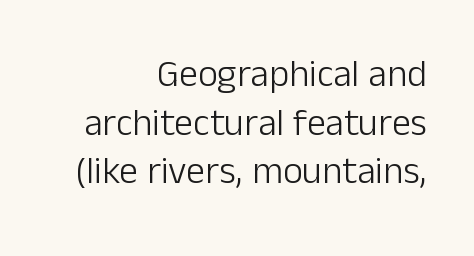
The image shows 38 px light sans-serif type, upright; set right-aligned, normal line spacing (1.28x), normal letter spacing, not underlined; low stroke contrast and a medium x-height.
